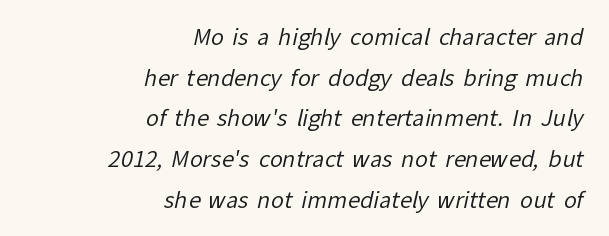
The image shows 22 px text type; set right-aligned, line spacing 1.85x, normal letter spacing, not underlined.
